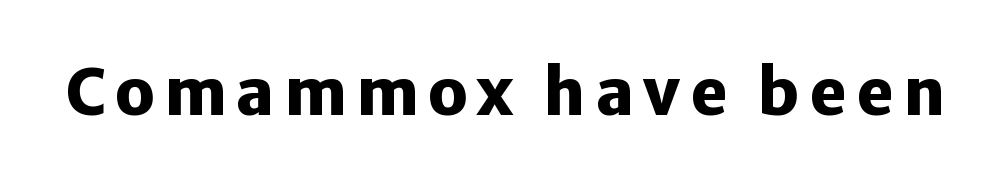
Q: Is the text bold? A: Yes.
Q: Is the text italic (slanted)? A: No, it is upright.
Q: Is the typeface a serif or a sans-serif typeface? A: Sans-serif.
Q: Is the text underlined? A: No.
Q: Width (condensed, normal, or wide)? A: Normal.
Q: Stroke contrast? A: Low.
Q: x-height? A: Medium.
Q: Monospaced? A: No.
